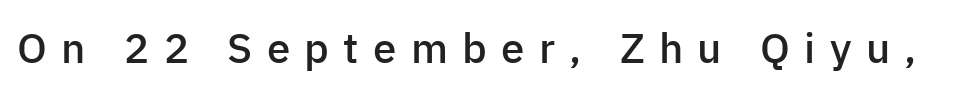
Any mark beneath the type? The region is blank. Someone cranked the tracking dial way up on this one. A typesetter would mark this as roman, not italic. Is this a fixed-width face? No — the glyphs have proportional, varying widths. The glyphs in this specimen are sans serif. This is the in-between weight designers call semibold or demi.
